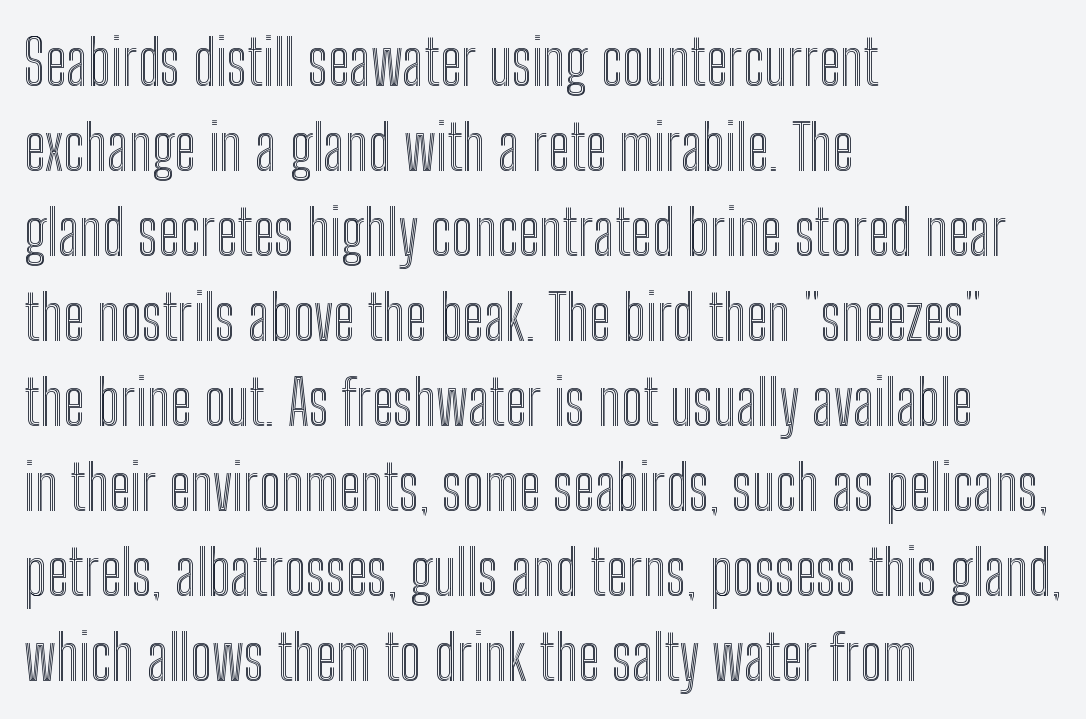
Note the varied advance widths — an 'i' is clearly narrower than an 'm'. Glance below the letters and you will spot only blank space. This sample keeps an unexceptional amount of space between lines. The horizontal fit of the characters is conventional and even. A classic flush-left, rag-right setting is used for this passage. This is the regular roman posture of the typeface.
